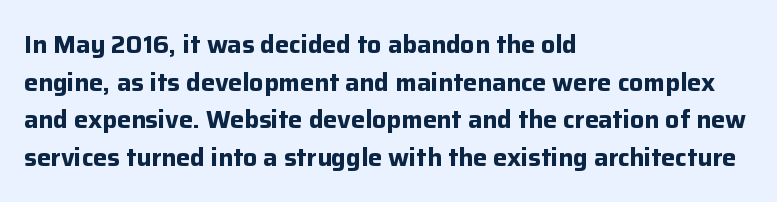
Students, note that the glyphs here touch the page at normal intervals. The vertical gap from one line to the next is medium. The lettering stays uniformly vertical, giving the passage a roman look. The lines are quadded left. Heft: maximum for text — a bold. Type without underlining.
